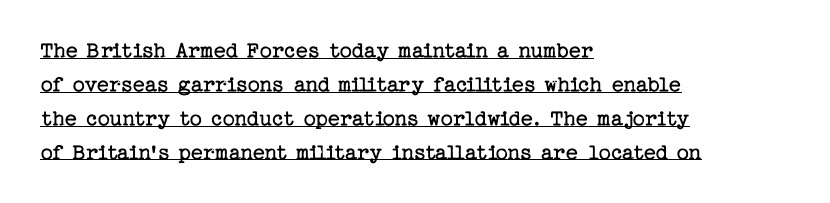
The image shows 24 px text type, upright; set left-aligned, normal line spacing (1.41x), normal letter spacing, underlined.
